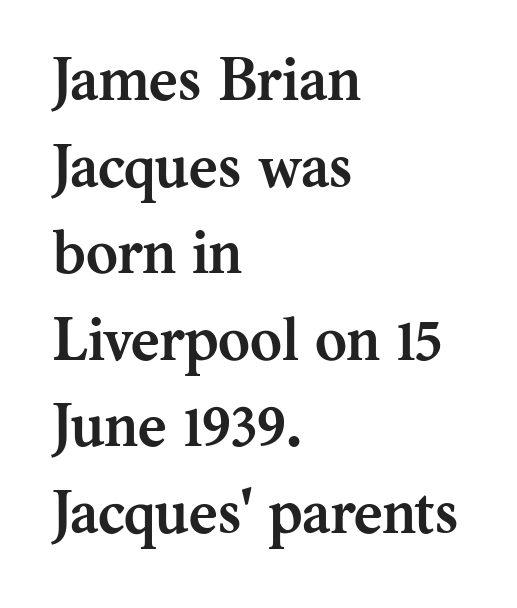
{"serif": "yes", "italic": "no", "bold": "yes", "weight": "semibold", "width": "normal", "stroke_contrast": "medium", "x_height": "medium", "monospaced": "no", "underline": "no", "align": "left", "line_spacing": "normal", "line_spacing_ratio": 1.42, "letter_spacing": "normal", "letter_spacing_em": 0.0, "glyph_px": 61}
